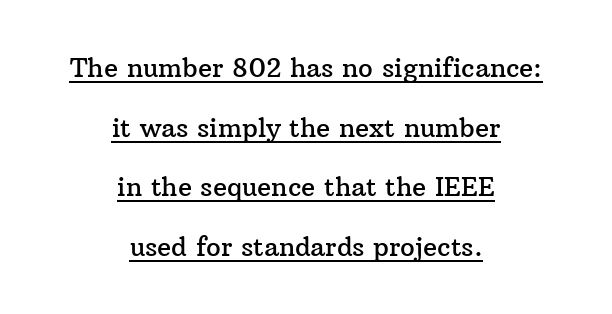
{"italic": "no", "underline": "yes", "align": "center", "line_spacing": "loose", "line_spacing_ratio": 2.29, "letter_spacing": "normal", "letter_spacing_em": 0.0, "glyph_px": 26}
